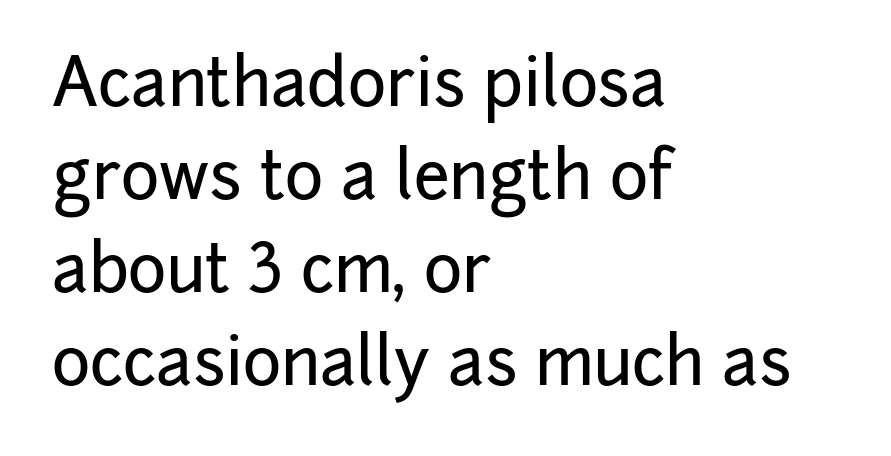
The image shows 65 px sans-serif type, upright; set left-aligned, normal line spacing (1.43x), normal letter spacing, not underlined; low stroke contrast and a medium x-height.
